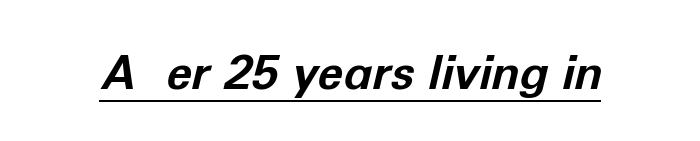
Q: Is the text bold? A: Yes.
Q: Is the text italic (slanted)? A: Yes, it leans right by about 12 degrees.
Q: Is the text underlined? A: Yes.
Q: Is the spacing between letters normal or unusually wide? A: Normal.
Q: Width (condensed, normal, or wide)? A: Normal.
Q: Stroke contrast? A: Low.
Q: x-height? A: Medium.
Q: Monospaced? A: No.
